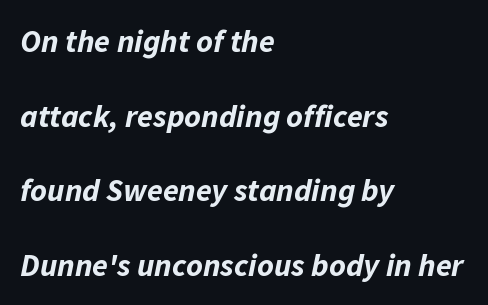
{"italic": "yes", "lean": "right", "slant_degrees": 11, "bold": "yes", "weight": "bold", "width": "normal", "stroke_contrast": "low", "x_height": "medium", "monospaced": "no", "underline": "no", "align": "left", "line_spacing": "loose", "line_spacing_ratio": 2.33, "letter_spacing": "normal", "letter_spacing_em": 0.0, "glyph_px": 32}
